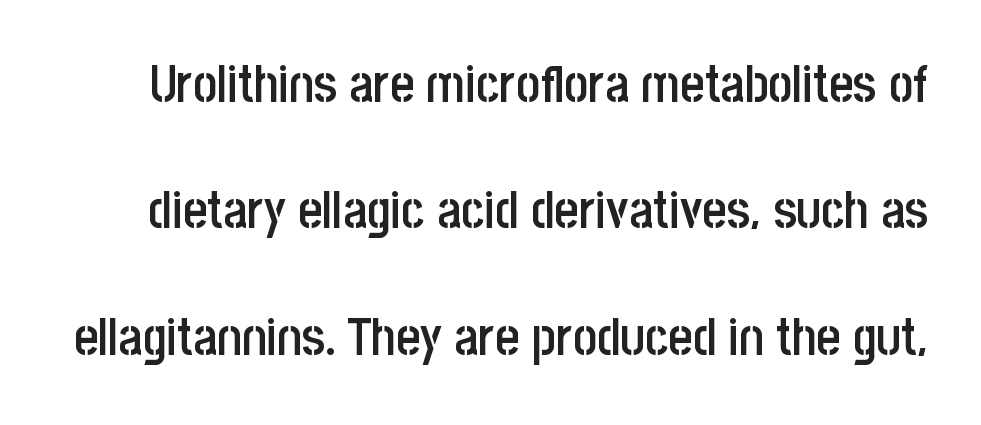
{"serif": "no", "italic": "no", "bold": "semi", "weight": "semibold", "width": "condensed", "stroke_contrast": "low", "x_height": "large", "monospaced": "no", "underline": "no", "line_spacing": "loose", "line_spacing_ratio": 2.43, "letter_spacing": "normal", "letter_spacing_em": 0.0, "glyph_px": 52}
